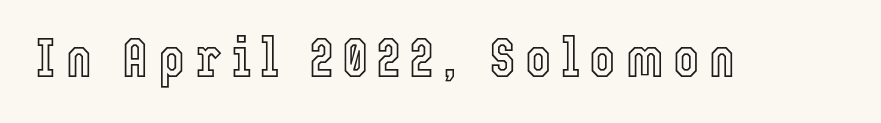
{"italic": "no", "width": "condensed", "x_height": "medium", "monospaced": "no", "underline": "no", "glyph_px": 55}
